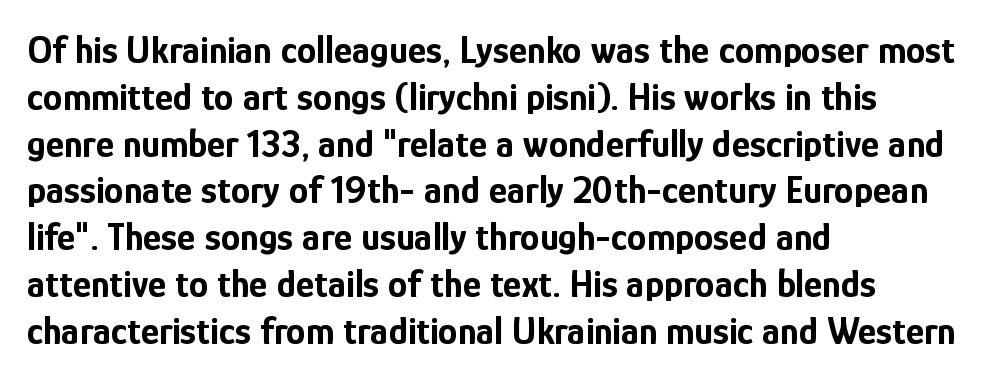
This rendering features lettering with no underline. A sans-serif font was chosen for this passage. The passage shown is typed in a proportional face where columns would drift. Upright lettering throughout. Compared with a centered layout, this one pins lines to the left instead. The gaps between neighbouring characters are ordinary and unremarkable.
